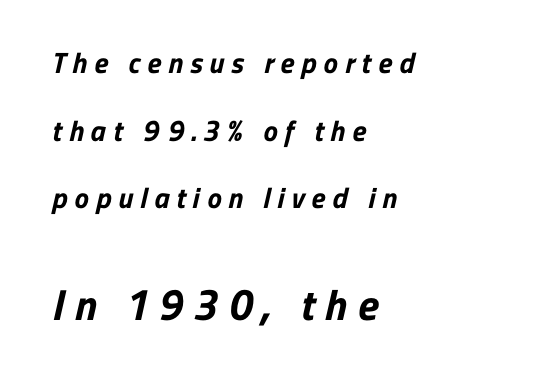
Q: Is the text bold? A: Yes.
Q: Is the typeface a serif or a sans-serif typeface? A: Sans-serif.
Q: Is the text underlined? A: No.
Q: How is the paragraph aligned? A: Left-aligned.
Q: Is the spacing between letters normal or unusually wide? A: Unusually wide.
Q: Is the spacing between lines tight, normal or loose? A: Loose.
Q: Which block of text is set in a larger size, the first (top) or the second (bottom)? A: The second (bottom) one.
Q: Width (condensed, normal, or wide)? A: Normal.
Q: Stroke contrast? A: Low.
Q: x-height? A: Medium.
Q: Monospaced? A: No.
